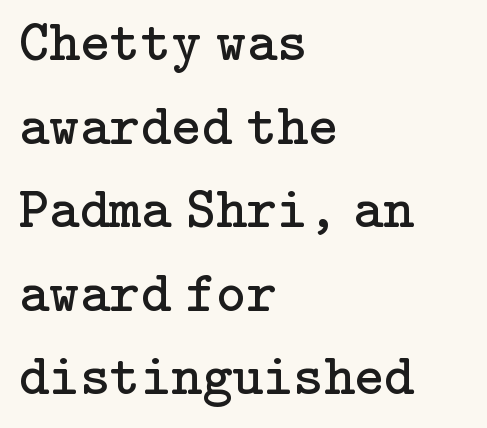
Q: Is the text bold? A: No.
Q: Is the text italic (slanted)? A: No, it is upright.
Q: Is the typeface a serif or a sans-serif typeface? A: Serif.
Q: Is the text underlined? A: No.
Q: How is the paragraph aligned? A: Left-aligned.
Q: Is the spacing between letters normal or unusually wide? A: Normal.
Q: Is the spacing between lines tight, normal or loose? A: Normal.
Q: Width (condensed, normal, or wide)? A: Normal.
Q: Stroke contrast? A: Low.
Q: x-height? A: Medium.
